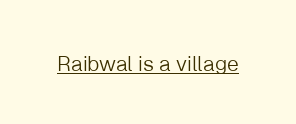
{"italic": "no", "bold": "no", "underline": "yes", "letter_spacing": "normal", "letter_spacing_em": 0.0, "glyph_px": 21}
